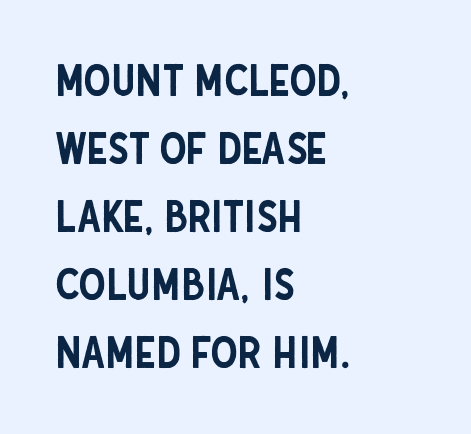
The image shows 43 px condensed sans-serif type, upright; set left-aligned, normal line spacing (1.58x), normal letter spacing, not underlined; low stroke contrast and a large x-height.
